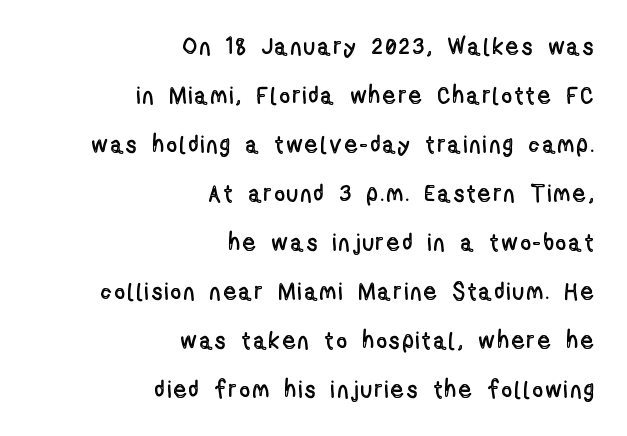
Do the letters lean? They stand straight. Alignment: flush right. The words here are not underlined. In terms of leading, this rendering errs on the spacious side.
